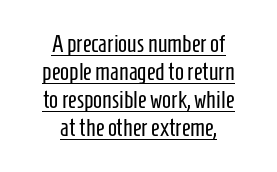
Q: Is the text bold? A: No.
Q: Is the text italic (slanted)? A: No, it is upright.
Q: Is the text underlined? A: Yes.
Q: How is the paragraph aligned? A: Centered.
Q: Is the spacing between letters normal or unusually wide? A: Normal.
